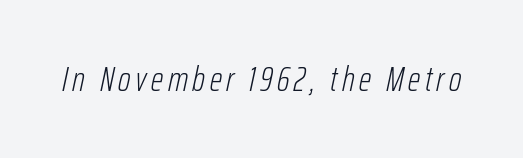
Italic? Definitely — the glyphs are oblique. The face looks like a standard text weight, possibly lighter. Honestly, there is no underline to notice here at all. The face used here is proportionally spaced, like ordinary book or web type.
